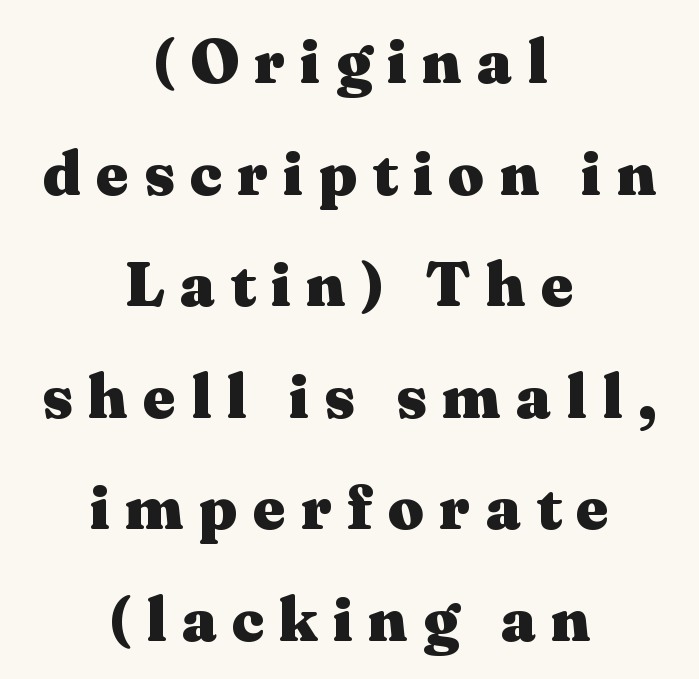
{"serif": "yes", "italic": "no", "bold": "yes", "weight": "heavy", "width": "wide", "stroke_contrast": "medium", "x_height": "medium", "monospaced": "no", "underline": "no", "align": "center", "line_spacing_ratio": 1.77, "letter_spacing": "wide", "letter_spacing_em": 0.24, "glyph_px": 63}
